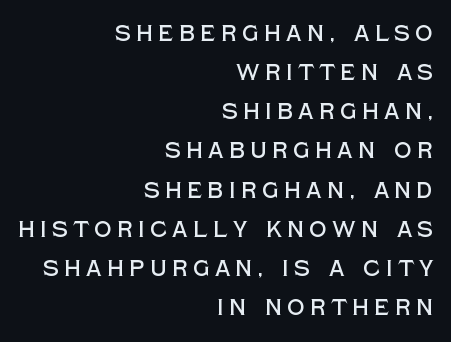
Q: Is the text italic (slanted)? A: No, it is upright.
Q: Is the text underlined? A: No.
Q: How is the paragraph aligned? A: Right-aligned.
Q: Is the spacing between letters normal or unusually wide? A: Unusually wide.
